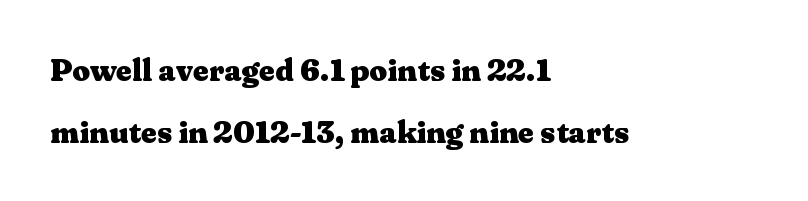
Q: Is the text bold? A: Yes.
Q: Is the text italic (slanted)? A: No, it is upright.
Q: Is the typeface a serif or a sans-serif typeface? A: Serif.
Q: Is the text underlined? A: No.
Q: How is the paragraph aligned? A: Left-aligned.
Q: Is the spacing between letters normal or unusually wide? A: Normal.
Q: Is the spacing between lines tight, normal or loose? A: Loose.
Q: Width (condensed, normal, or wide)? A: Wide.
Q: Stroke contrast? A: Medium.
Q: x-height? A: Medium.
Q: Monospaced? A: No.
